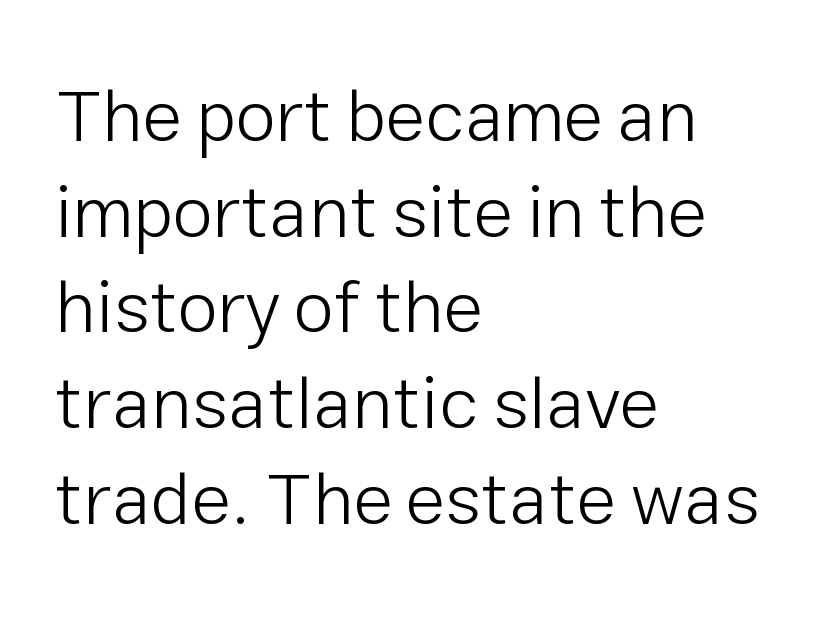
{"serif": "no", "italic": "no", "bold": "no", "weight": "light", "width": "normal", "stroke_contrast": "low", "x_height": "medium", "monospaced": "no", "underline": "no", "align": "left", "line_spacing": "normal", "line_spacing_ratio": 1.31, "letter_spacing": "normal", "letter_spacing_em": 0.0, "glyph_px": 73}
